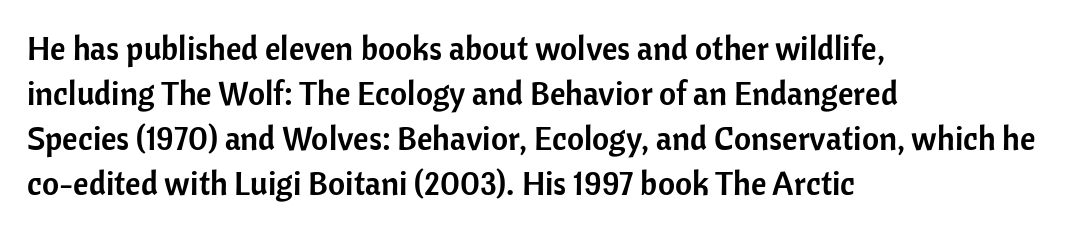
The image shows 33 px sans-serif type, upright; set left-aligned, normal line spacing (1.36x), normal letter spacing, not underlined; low stroke contrast and a medium x-height.
